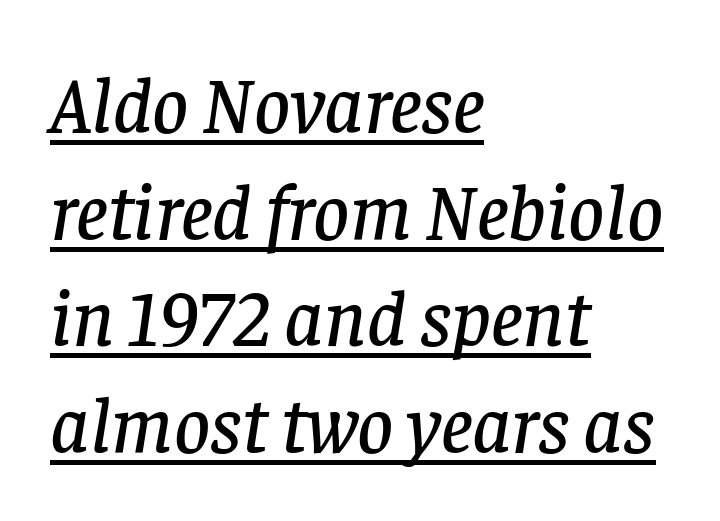
{"serif": "yes", "italic": "yes", "lean": "right", "slant_degrees": 8, "width": "normal", "stroke_contrast": "low", "x_height": "large", "monospaced": "no", "underline": "yes", "align": "left", "line_spacing": "normal", "line_spacing_ratio": 1.35, "letter_spacing": "normal", "letter_spacing_em": 0.0, "glyph_px": 79}
